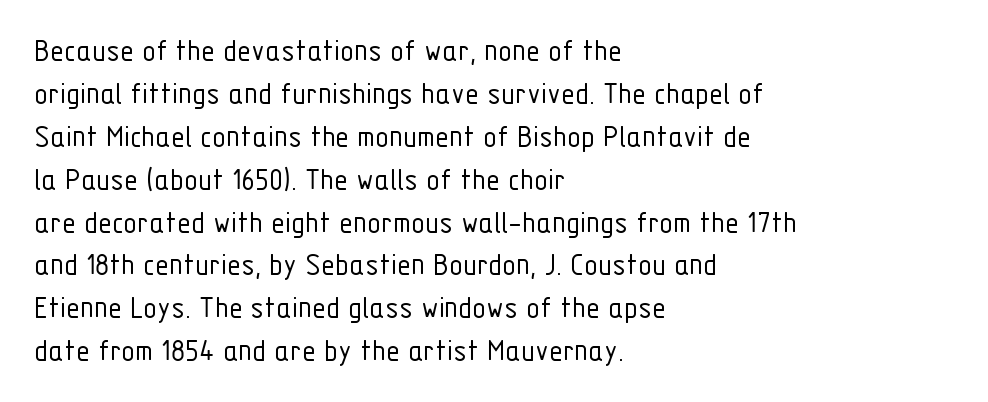
The image shows 32 px light, condensed sans-serif type, upright; set left-aligned, normal line spacing (1.34x), normal letter spacing, not underlined; low stroke contrast and a medium x-height.
